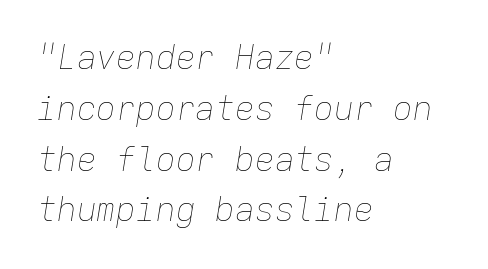
The image shows 33 px thin type, italic (leaning right), monospaced; set left-aligned, normal line spacing (1.54x), normal letter spacing, not underlined; low stroke contrast and a medium x-height.
